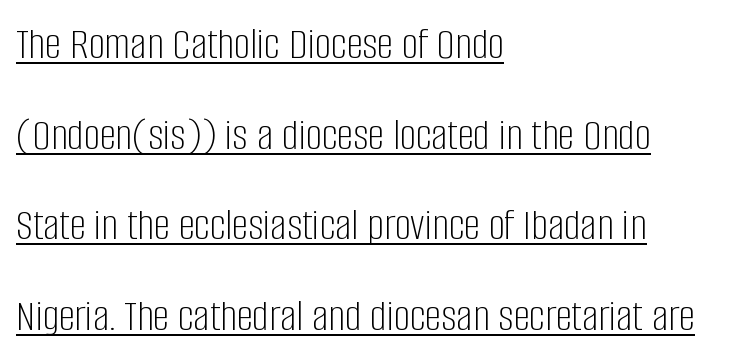
{"serif": "no", "italic": "no", "bold": "no", "weight": "light", "width": "condensed", "stroke_contrast": "low", "x_height": "large", "monospaced": "no", "underline": "yes", "align": "left", "line_spacing": "loose", "line_spacing_ratio": 1.97, "letter_spacing": "normal", "letter_spacing_em": 0.0, "glyph_px": 46}
